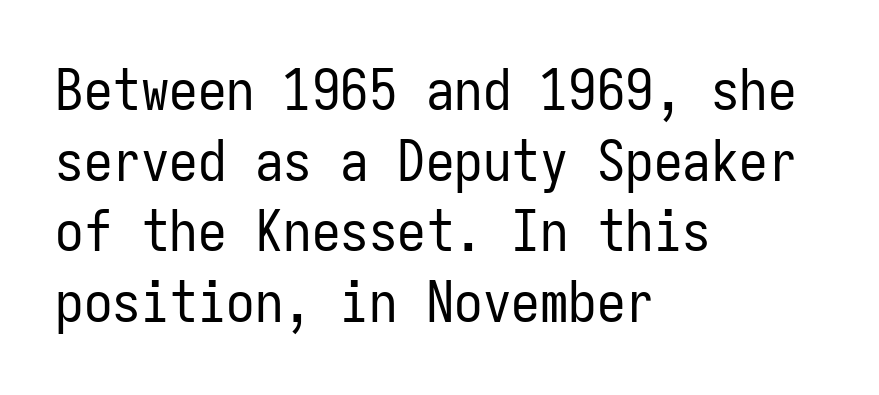
{"serif": "no", "italic": "no", "bold": "no", "weight": "regular", "width": "condensed", "stroke_contrast": "low", "x_height": "medium", "monospaced": "yes", "underline": "no", "align": "left", "line_spacing_ratio": 1.24, "letter_spacing": "normal", "letter_spacing_em": 0.0, "glyph_px": 57}
